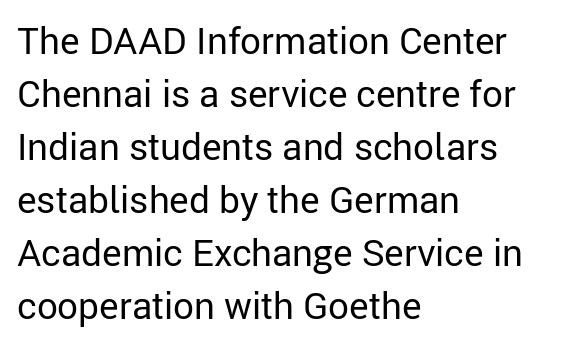
The image shows 37 px regular-weight sans-serif type, upright; set left-aligned, normal line spacing (1.43x), normal letter spacing, not underlined; low stroke contrast and a medium x-height.
